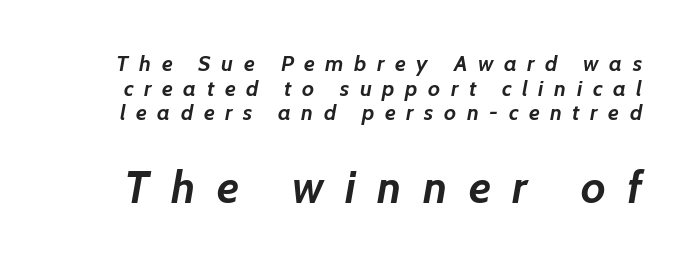
Emphasis-style slanted type is in use. Here the designer chose a conventional face with non-uniform glyph widths. Size hierarchy here favors the trailing block over the leading one. Compared with typical body copy, the letter spacing here is much looser.
